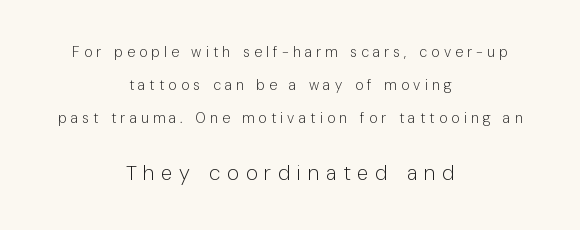
The image shows 21 px text type, upright; set centered, loose line spacing (2.36x), unusually wide letter spacing (+0.31 em), not underlined; the second (bottom) block is 1.5x larger.
